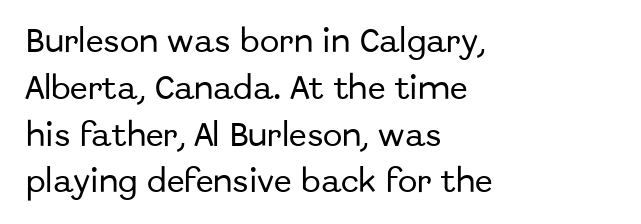
{"italic": "no", "underline": "no", "align": "left", "line_spacing_ratio": 1.8, "letter_spacing": "normal", "letter_spacing_em": 0.0, "glyph_px": 26}
